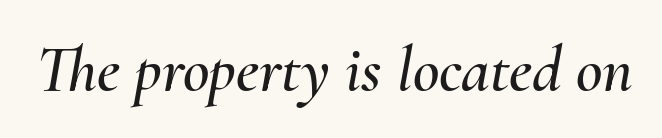
What stands out about the letter spacing? Nothing — it is the standard amount. Observe the lean: these are italic letterforms. Looks like regular typesetting: each glyph gets only the width it needs. Type without underlining.
